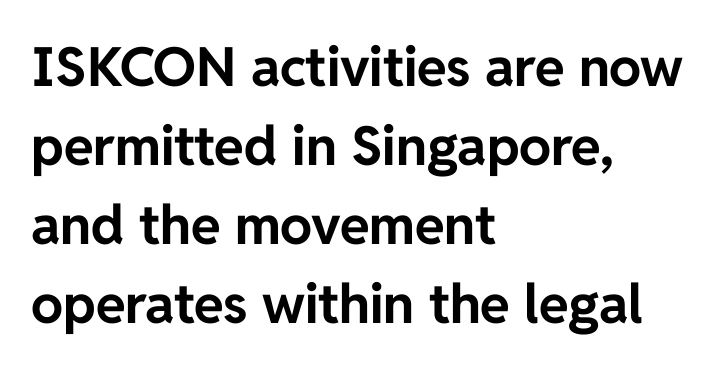
Does the lettering tilt? It doesn't — this is upright. How would I describe the line gaps? Plain and ordinary. Serifs: no, the terminals of the letterforms are clean. Weight: bold.
